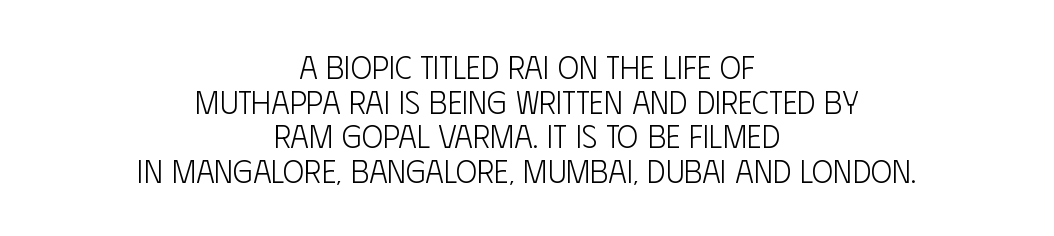
{"serif": "no", "italic": "no", "bold": "no", "weight": "light", "width": "condensed", "stroke_contrast": "low", "x_height": "large", "monospaced": "no", "underline": "no", "align": "center", "line_spacing": "tight", "line_spacing_ratio": 1.08, "letter_spacing": "normal", "letter_spacing_em": 0.0, "glyph_px": 32}
